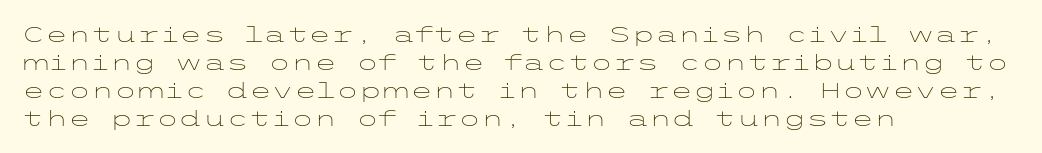
Q: Is the text bold? A: No.
Q: Is the text italic (slanted)? A: No, it is upright.
Q: Is the text underlined? A: No.
Q: How is the paragraph aligned? A: Left-aligned.
Q: Is the spacing between letters normal or unusually wide? A: Normal.
Q: Is the spacing between lines tight, normal or loose? A: Normal.
